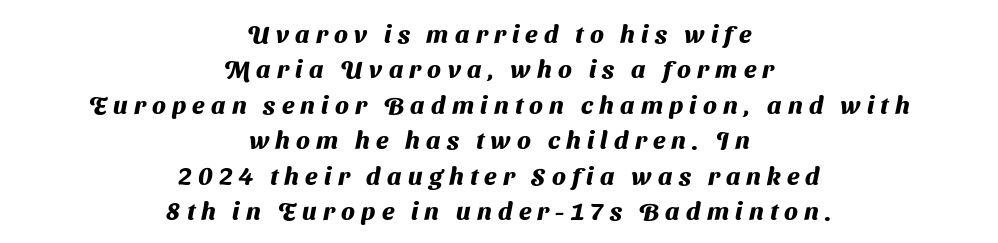
Only glyphs here, with clear space below each row. This sample keeps an unexceptional amount of space between lines. Tracking value appears strongly positive — letters spread wide. Every row of glyphs is offset so its center matches the block's center. Emphasis by weight is at full strength: bold.
